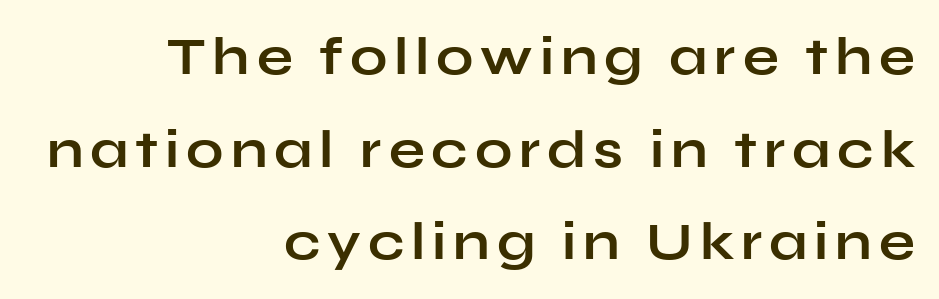
The image shows 53 px bold, wide sans-serif type, upright; set right-aligned, line spacing 1.75x, not underlined; low stroke contrast and a medium x-height.
